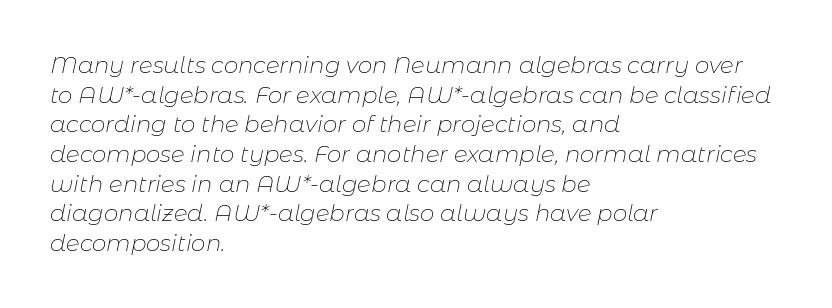
The lines are quadded left. Students, note that the glyphs here touch the page at normal intervals. The rendering uses a moderate line-height, typical for paragraphs. A typesetter would mark this as italic. Has an underline been added? It has not. Stems here are at most as thick as an everyday book face.
